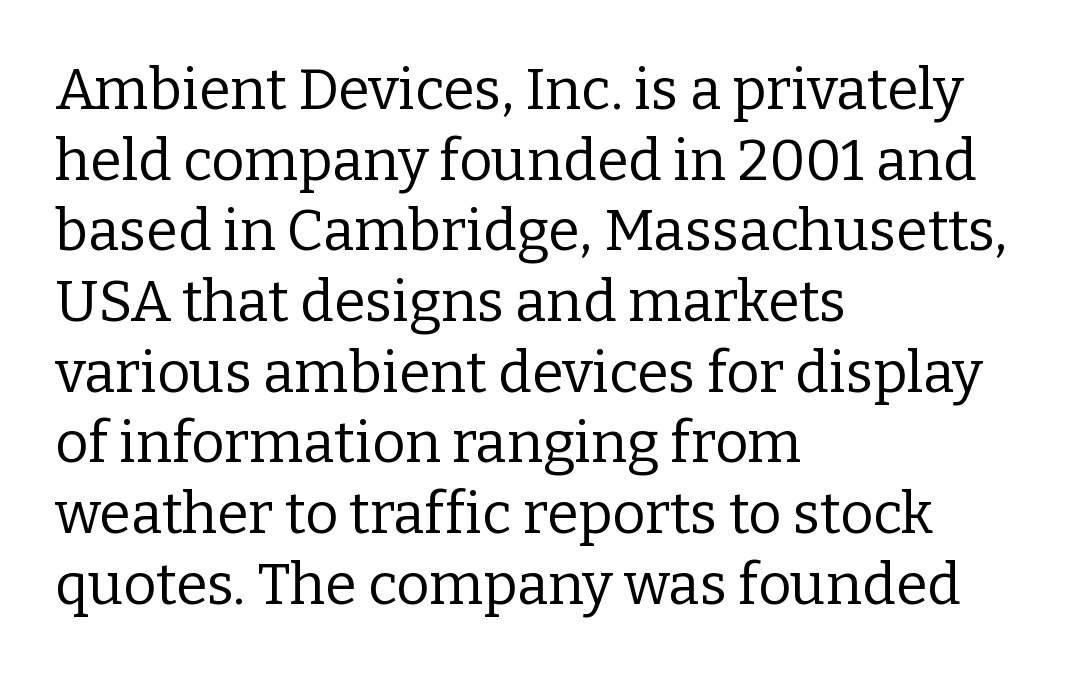
{"serif": "yes", "italic": "no", "bold": "no", "weight": "regular", "width": "normal", "stroke_contrast": "low", "x_height": "medium", "monospaced": "no", "underline": "no", "align": "left", "line_spacing_ratio": 1.24, "letter_spacing": "normal", "letter_spacing_em": 0.0, "glyph_px": 57}
